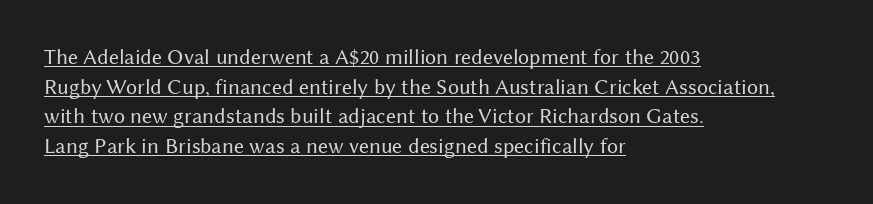
The image shows 22 px text type, upright; set left-aligned, normal line spacing (1.35x), normal letter spacing, underlined.
